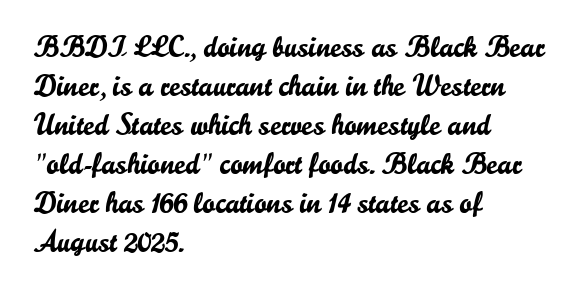
Q: Is the text italic (slanted)? A: Yes.
Q: Is the typeface a serif or a sans-serif typeface? A: Sans-serif.
Q: Is the text underlined? A: No.
Q: How is the paragraph aligned? A: Left-aligned.
Q: Is the spacing between letters normal or unusually wide? A: Normal.
Q: Is the spacing between lines tight, normal or loose? A: Normal.
Q: Width (condensed, normal, or wide)? A: Normal.
Q: Stroke contrast? A: Low.
Q: x-height? A: Small.
Q: Monospaced? A: No.
